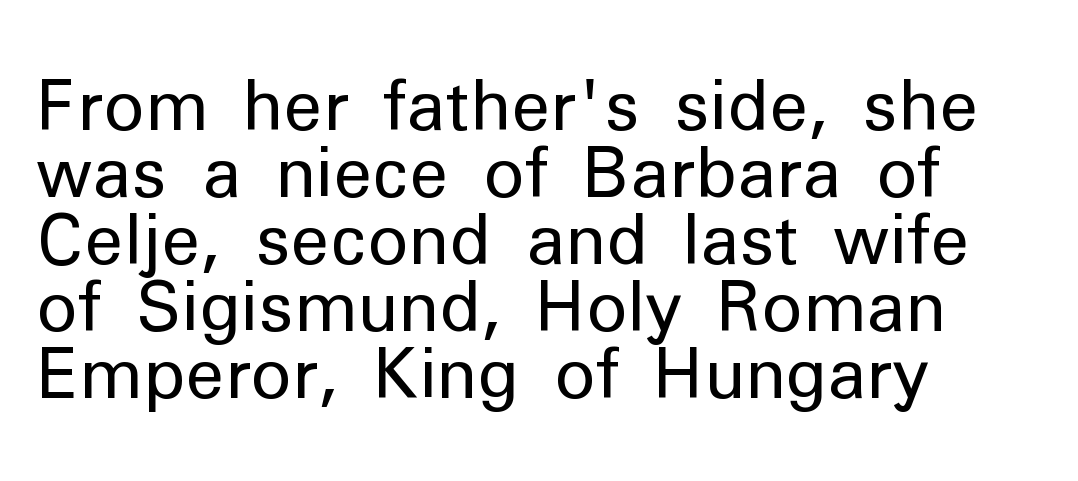
Q: Is the text bold? A: No.
Q: Is the text italic (slanted)? A: No, it is upright.
Q: Is the typeface a serif or a sans-serif typeface? A: Sans-serif.
Q: Is the text underlined? A: No.
Q: How is the paragraph aligned? A: Left-aligned.
Q: Is the spacing between letters normal or unusually wide? A: Normal.
Q: Is the spacing between lines tight, normal or loose? A: Tight.
Q: Width (condensed, normal, or wide)? A: Normal.
Q: Stroke contrast? A: Low.
Q: x-height? A: Medium.
Q: Monospaced? A: No.
